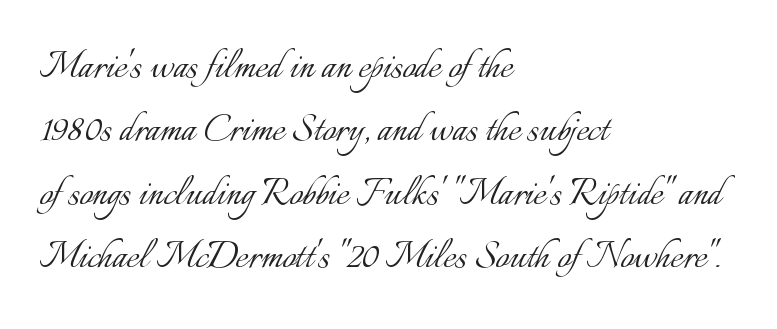
The foot of each line stays bare and open. A typesetter would call this proportional, since set widths differ per character. This is not heavy type; no bold has been used. Every row of glyphs begins at an identical x-position on the left.
